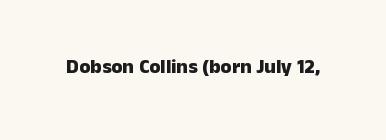
Q: Is the text bold? A: Yes.
Q: Is the text italic (slanted)? A: No, it is upright.
Q: Is the text underlined? A: No.
Q: Is the spacing between letters normal or unusually wide? A: Normal.
